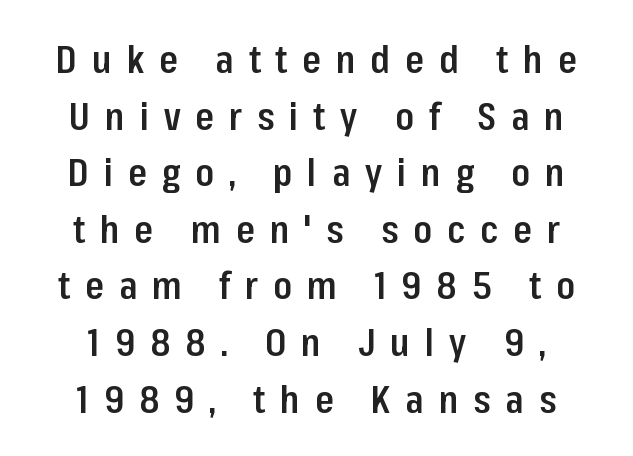
{"serif": "no", "italic": "no", "bold": "semi", "weight": "semibold", "width": "condensed", "stroke_contrast": "low", "x_height": "medium", "monospaced": "no", "underline": "no", "align": "center", "line_spacing": "normal", "line_spacing_ratio": 1.49, "letter_spacing": "wide", "letter_spacing_em": 0.39, "glyph_px": 38}
